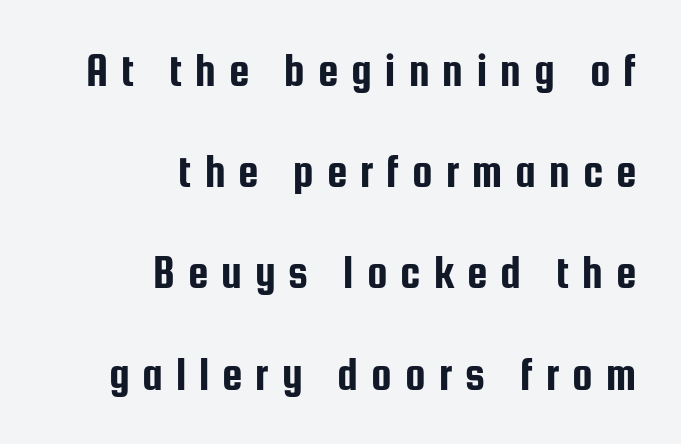
Letterform terminals end flat and unadorned throughout the passage. Think of a printed novel: that variable character pitch is what you see here. Typeset ragged left — the right edge is the straight one. The space between consecutive lines is lavish. Honestly, the letter spacing is so wide it's the main thing you notice.
